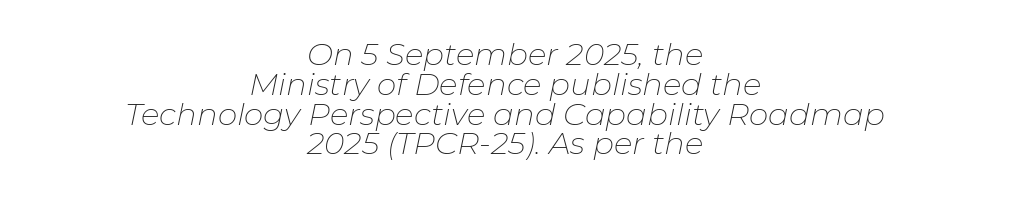
The image shows 31 px thin type, italic (leaning right); set centered, tight line spacing (0.96x), normal letter spacing, not underlined; low stroke contrast and a medium x-height.
